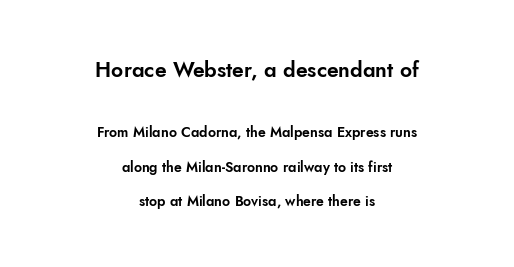
The image shows 21 px text type, upright; set centered, loose line spacing (2.46x), normal letter spacing, not underlined; the first (top) block is 1.5x larger.
